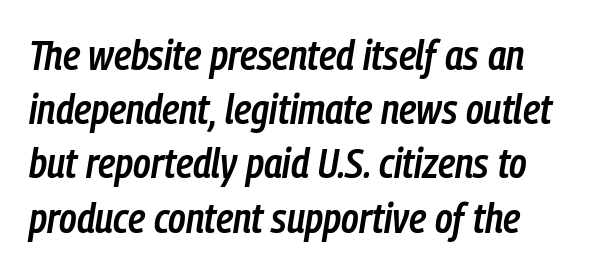
{"italic": "yes", "lean": "right", "slant_degrees": 9, "bold": "semi", "weight": "semibold", "width": "condensed", "stroke_contrast": "low", "x_height": "medium", "monospaced": "no", "underline": "no", "align": "left", "line_spacing": "normal", "line_spacing_ratio": 1.29, "letter_spacing": "normal", "letter_spacing_em": 0.0, "glyph_px": 42}
